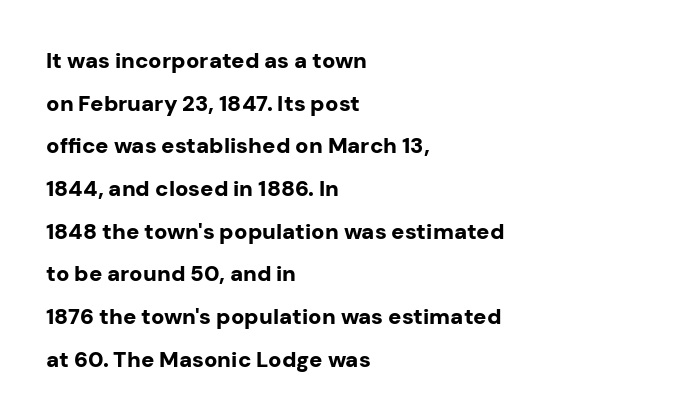
{"italic": "no", "bold": "yes", "underline": "no", "align": "left", "line_spacing": "loose", "line_spacing_ratio": 1.94, "letter_spacing": "normal", "letter_spacing_em": 0.0, "glyph_px": 22}
